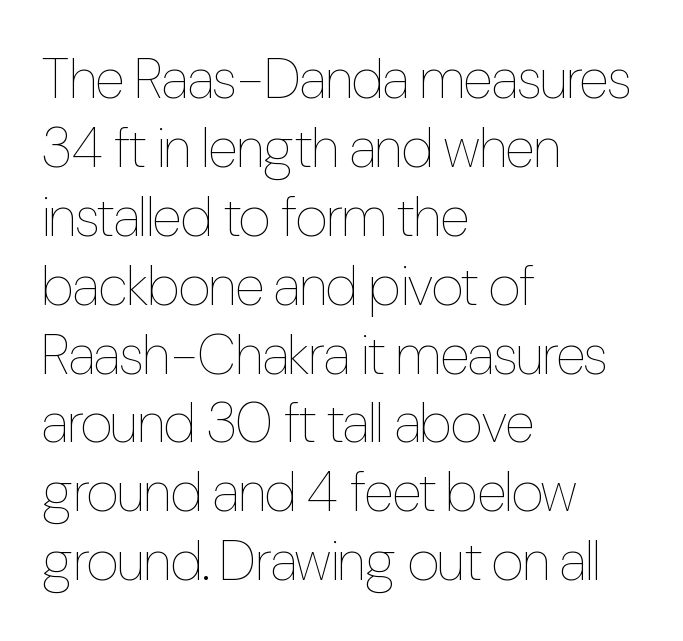
Stroke mass is kept to a normal reading level or below. Casual observation: everything's shoved over to the left. Honestly, the letter spacing is just normal — you wouldn't notice it. Only glyphs here, with clear space below each row. Every stem runs plumb, perpendicular to the baseline. This sample has the flowing, uneven cadence of proportional lettering.
